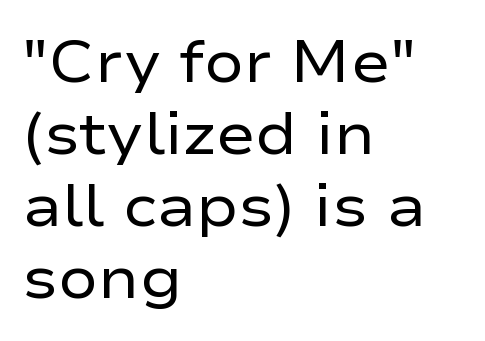
The image shows 59 px regular-weight, wide sans-serif type, upright; set left-aligned, line spacing 1.22x, normal letter spacing, not underlined; low stroke contrast and a medium x-height.
